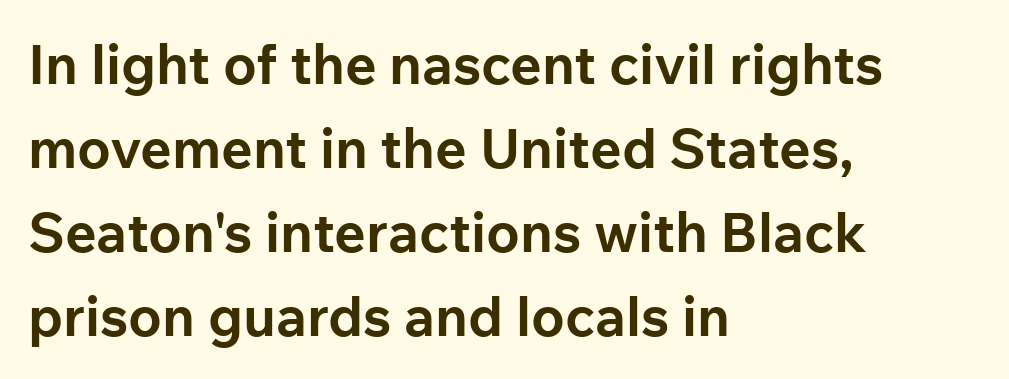
{"serif": "no", "italic": "no", "bold": "yes", "weight": "bold", "width": "normal", "stroke_contrast": "low", "x_height": "medium", "monospaced": "no", "underline": "no", "align": "left", "line_spacing": "normal", "line_spacing_ratio": 1.53, "letter_spacing": "normal", "letter_spacing_em": 0.0, "glyph_px": 55}
